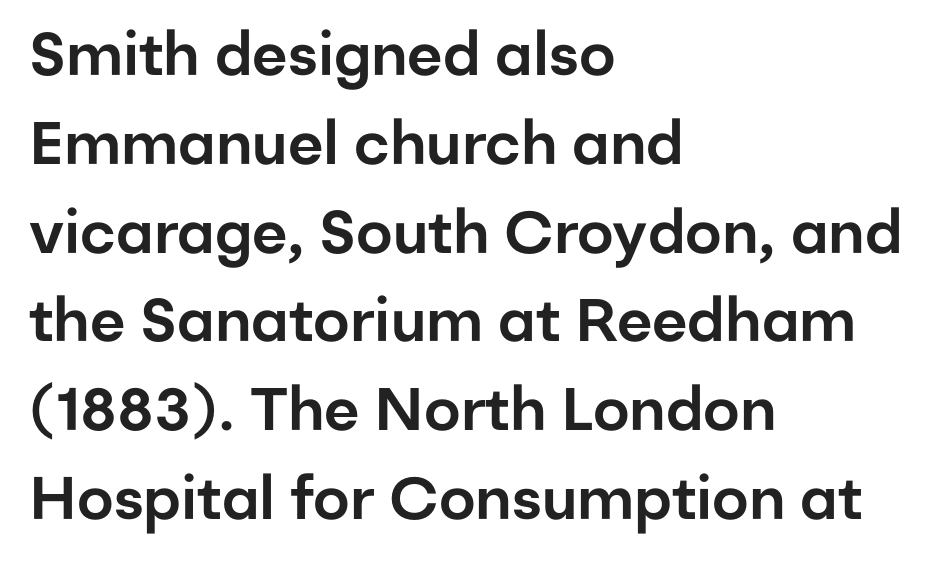
Q: Is the text italic (slanted)? A: No, it is upright.
Q: Is the typeface a serif or a sans-serif typeface? A: Sans-serif.
Q: Is the text underlined? A: No.
Q: How is the paragraph aligned? A: Left-aligned.
Q: Is the spacing between letters normal or unusually wide? A: Normal.
Q: Is the spacing between lines tight, normal or loose? A: Normal.
Q: Width (condensed, normal, or wide)? A: Normal.
Q: Stroke contrast? A: Low.
Q: x-height? A: Medium.
Q: Monospaced? A: No.
